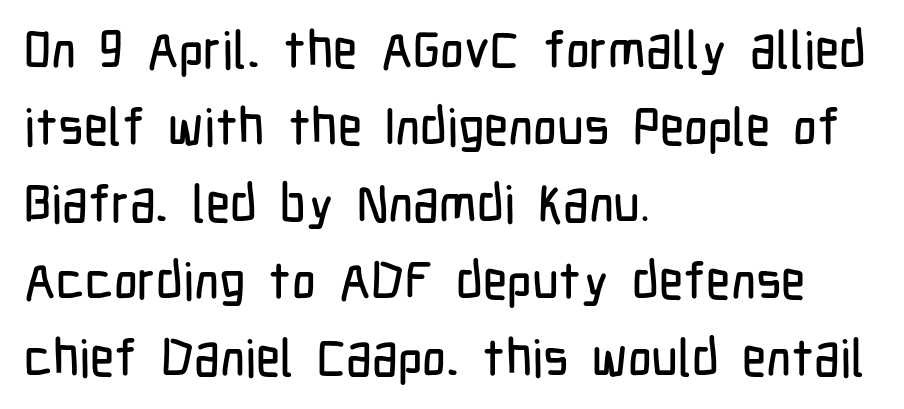
The line-height multiplier appears to be the usual default. Designer's note — italics off, roman on. A sans-serif font was chosen for this passage. Horizontally, the lines are justified to the leading edge only. Proportional: the letters do not fall into vertical columns. The gaps between neighbouring characters are ordinary and unremarkable.
